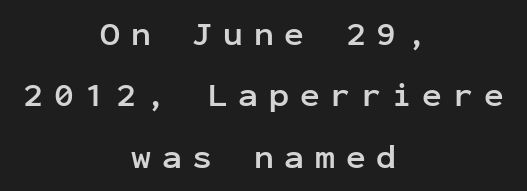
Q: Is the text bold? A: Yes.
Q: Is the text italic (slanted)? A: No, it is upright.
Q: Is the typeface a serif or a sans-serif typeface? A: Sans-serif.
Q: Is the text underlined? A: No.
Q: How is the paragraph aligned? A: Centered.
Q: Is the spacing between letters normal or unusually wide? A: Unusually wide.
Q: Width (condensed, normal, or wide)? A: Normal.
Q: Stroke contrast? A: Low.
Q: x-height? A: Medium.
Q: Monospaced? A: Yes.
